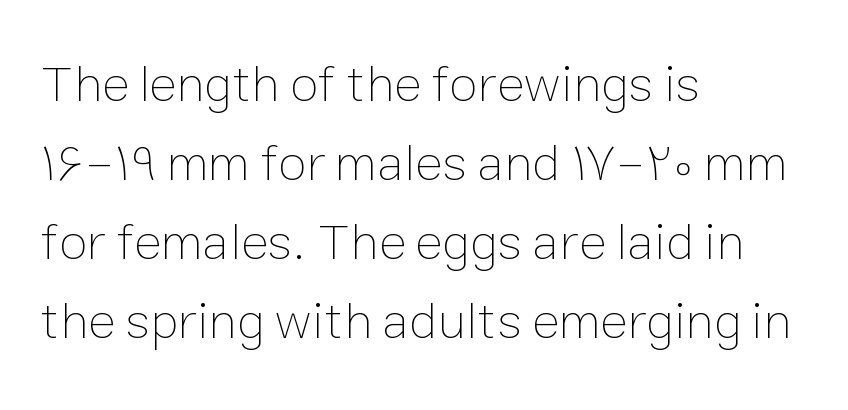
A typesetter would mark this as roman, not italic. The passage shown is not underscored anywhere. Horizontal alignment here is leftward, the default for most running prose. Stroke thickness stays within the range of a standard reading face or lighter.
